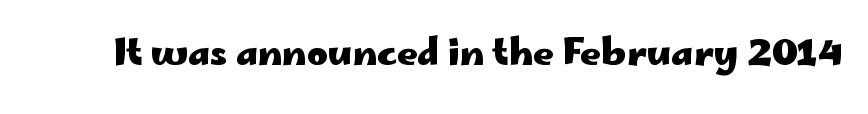
The glyphs have the mass of a bold cut. This rendering employs a face without finishing strokes, i.e., a sans-serif. A typesetter would call this proportional, since set widths differ per character. Check under the words: just untouched page. What stands out about the letter spacing? Nothing — it is the standard amount.
